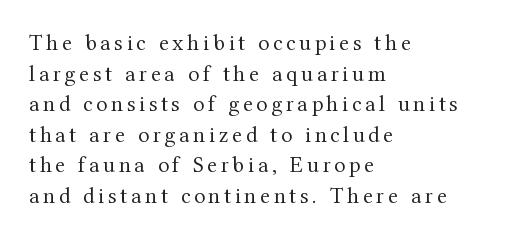
Heft: none added — not bold. The paragraph has a hard left edge and a soft right edge. The glyphs are unaccompanied by any horizontal stroke below them. If you drew a line through each stem, it would be perfectly vertical. This sample keeps an unexceptional amount of space between lines.
